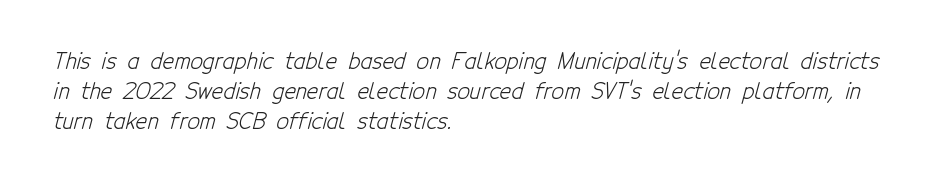
Observe the ordinary spacing: letters are neighbours, not strangers. Reading down the block, your eye returns to a fixed left position each line. Summary of weight: not heavy and not bold. Clear beneath every line of the passage. A normal amount of white space separates one row of letters from the next.
